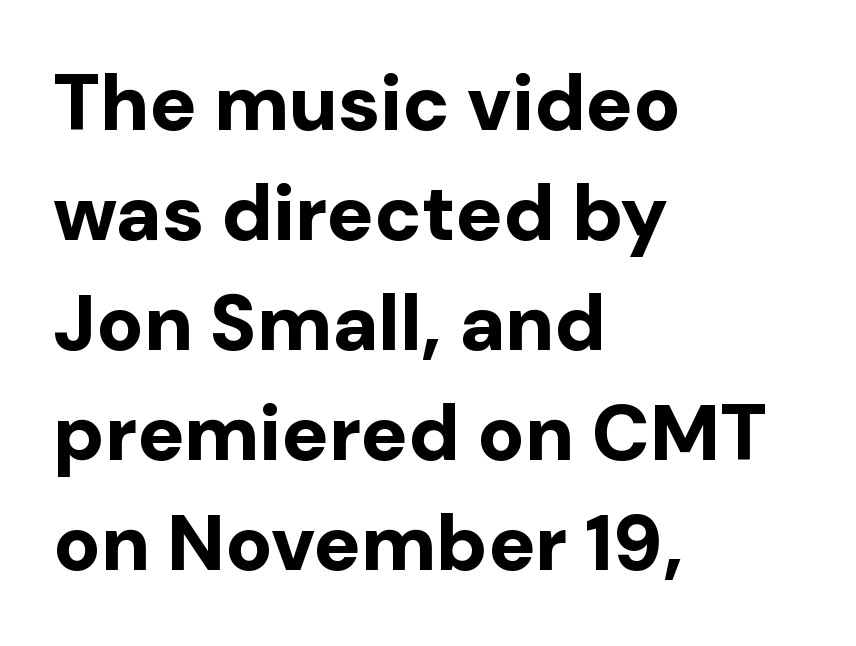
Students, note that the glyphs here touch the page at normal intervals. A typesetter would call this proportional, since set widths differ per character. Summary of weight: heavy, a full bold. Quick note: interline space is typical.
